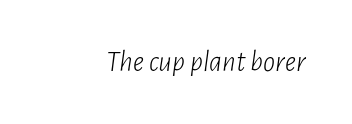
The image shows 30 px light, condensed type, italic (leaning right); set normal letter spacing, not underlined; low stroke contrast and a medium x-height.
